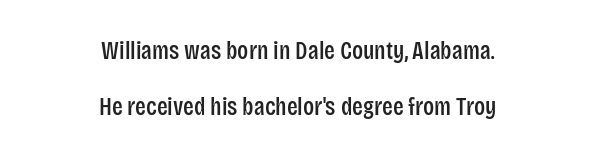
The typography opts for an upright posture over an oblique one. One glance says open: line gaps are wider than usual. In CSS terms this would be text-align: center. Check the space under the baseline: it is left empty. No extra tracking has been applied to these lines.
